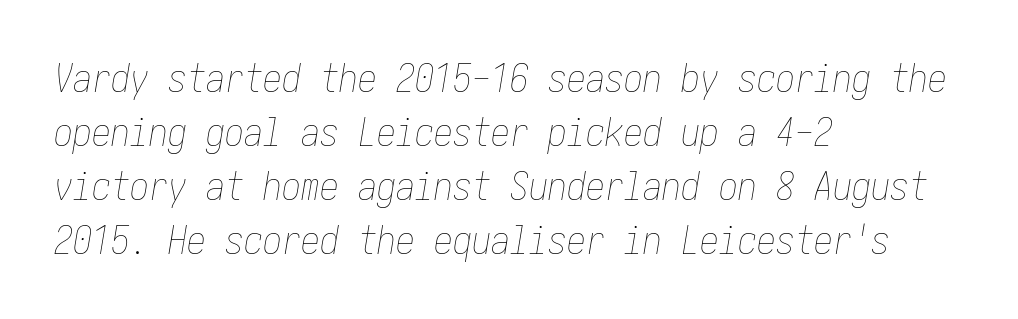
Q: Is the text bold? A: No.
Q: Is the text italic (slanted)? A: Yes, it leans right by about 10 degrees.
Q: Is the text underlined? A: No.
Q: How is the paragraph aligned? A: Left-aligned.
Q: Is the spacing between letters normal or unusually wide? A: Normal.
Q: Is the spacing between lines tight, normal or loose? A: Normal.
Q: Width (condensed, normal, or wide)? A: Condensed.
Q: Stroke contrast? A: Low.
Q: x-height? A: Medium.
